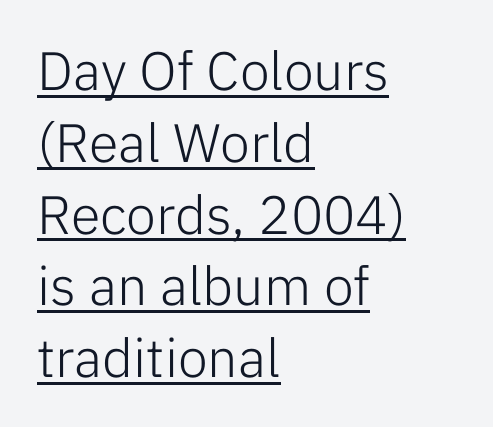
The image shows 54 px light sans-serif type, upright; set left-aligned, normal line spacing (1.33x), normal letter spacing, underlined; low stroke contrast and a medium x-height.
